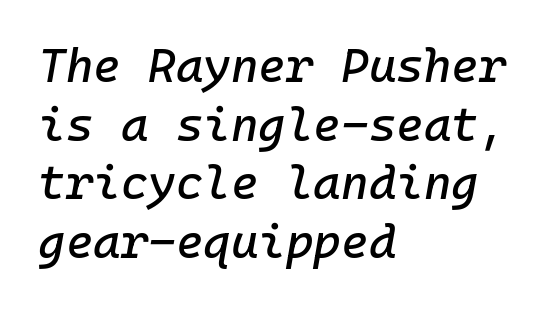
The image shows 47 px text type, italic (leaning right); set left-aligned, normal line spacing (1.25x), normal letter spacing, not underlined; low stroke contrast and a medium x-height.
